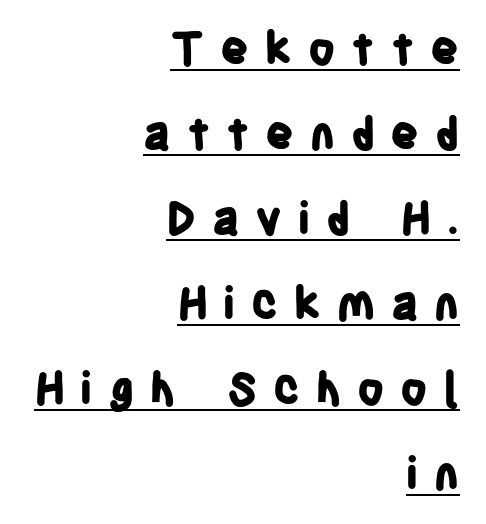
A dark, heavy texture on the line: the type is bold. Leftover space on each line is placed entirely before the opening word. Upright lettering throughout. The rendering uses natural spacing where letterforms have individual widths.
